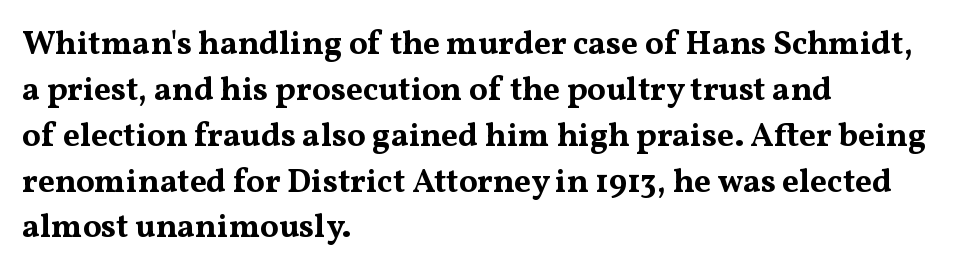
Q: Is the text bold? A: Yes.
Q: Is the text italic (slanted)? A: No, it is upright.
Q: Is the typeface a serif or a sans-serif typeface? A: Serif.
Q: Is the text underlined? A: No.
Q: How is the paragraph aligned? A: Left-aligned.
Q: Is the spacing between letters normal or unusually wide? A: Normal.
Q: Is the spacing between lines tight, normal or loose? A: Normal.
Q: Width (condensed, normal, or wide)? A: Wide.
Q: Stroke contrast? A: Medium.
Q: x-height? A: Medium.
Q: Monospaced? A: No.
